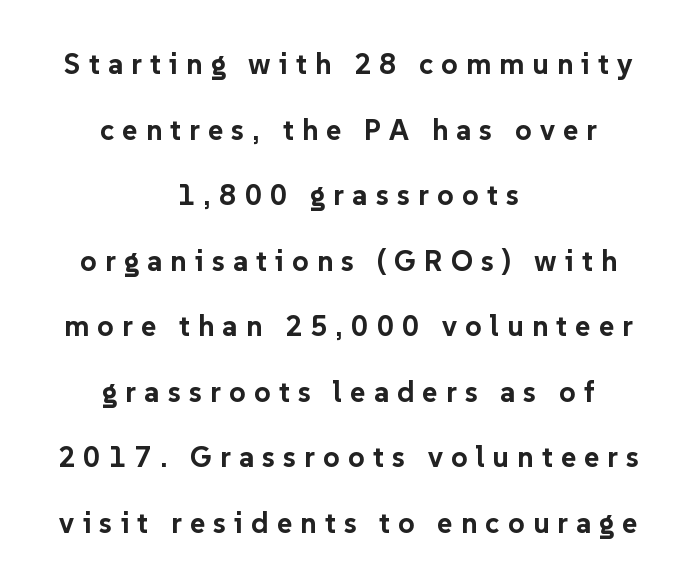
Q: Is the text bold? A: Yes.
Q: Is the text italic (slanted)? A: No, it is upright.
Q: Is the typeface a serif or a sans-serif typeface? A: Sans-serif.
Q: Is the text underlined? A: No.
Q: How is the paragraph aligned? A: Centered.
Q: Is the spacing between letters normal or unusually wide? A: Unusually wide.
Q: Is the spacing between lines tight, normal or loose? A: Loose.
Q: Width (condensed, normal, or wide)? A: Normal.
Q: Stroke contrast? A: Low.
Q: x-height? A: Medium.
Q: Monospaced? A: No.
